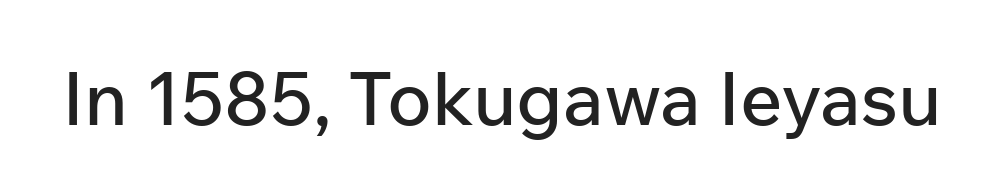
The image shows 74 px sans-serif type, upright; set normal letter spacing, not underlined; low stroke contrast and a medium x-height.
